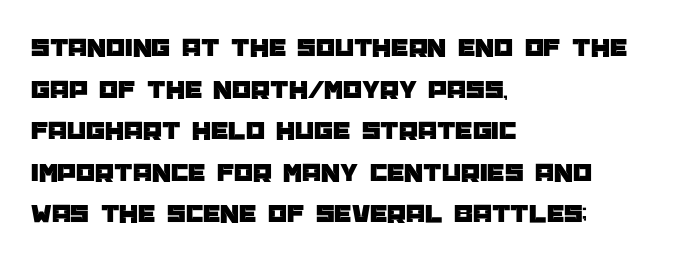
The image shows 27 px text type, upright; set left-aligned, normal line spacing (1.54x), normal letter spacing, not underlined.
